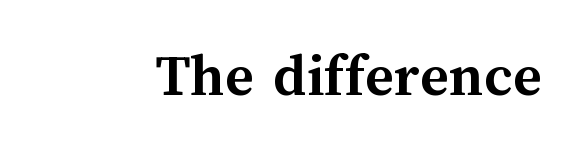
Tall strokes in this sample are plumb rather than angled. Thick stems and heavy bowls — unmistakably bold. The passage shown has conventional tracking throughout. Check under the words: just untouched page. Is this a fixed-width face? No — the glyphs have proportional, varying widths.
